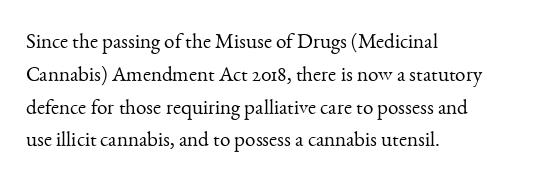
Upright lettering throughout. The rows are spaced the way most documents space them. These lines stack with their left ends in a neat column. The space beneath each line is pristine and unruled. This sample uses plain, unmodified letter spacing. Stem width sits at or under what a default text font uses.
